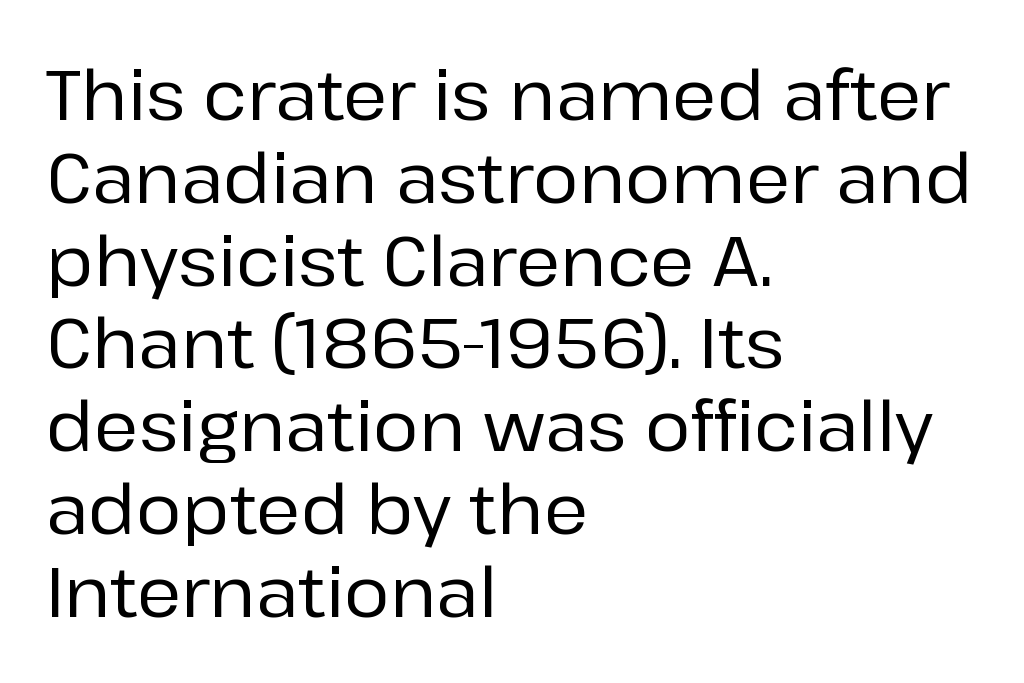
Q: Is the text italic (slanted)? A: No, it is upright.
Q: Is the typeface a serif or a sans-serif typeface? A: Sans-serif.
Q: Is the text underlined? A: No.
Q: How is the paragraph aligned? A: Left-aligned.
Q: Is the spacing between letters normal or unusually wide? A: Normal.
Q: Width (condensed, normal, or wide)? A: Normal.
Q: Stroke contrast? A: Low.
Q: x-height? A: Medium.
Q: Monospaced? A: No.
